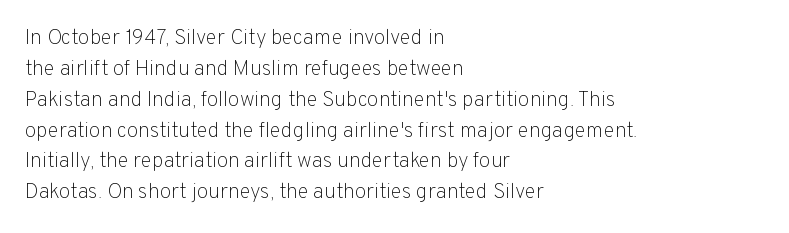
{"italic": "no", "bold": "no", "underline": "no", "align": "left", "line_spacing": "normal", "line_spacing_ratio": 1.47, "letter_spacing": "normal", "letter_spacing_em": 0.0, "glyph_px": 21}
